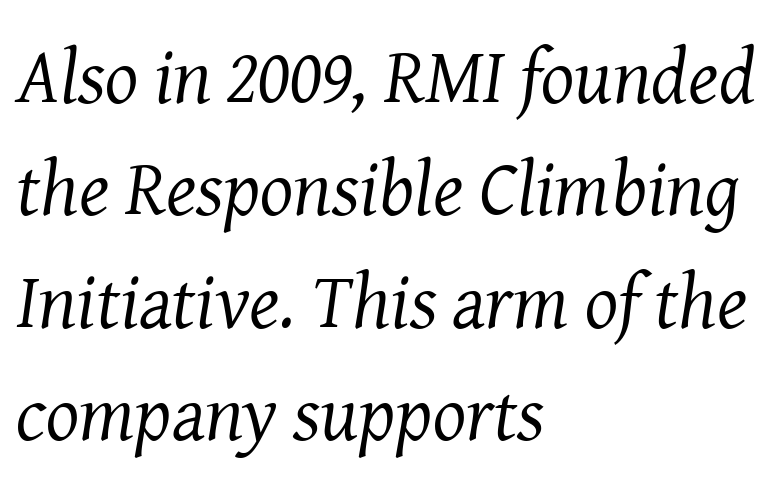
Left-aligned paragraph, ragged on the right. Observe the lean: these are italic letterforms. Check the space under the baseline: it is left empty. Here the designer chose a conventional face with non-uniform glyph widths. The weight tops out at a normal text grade.
